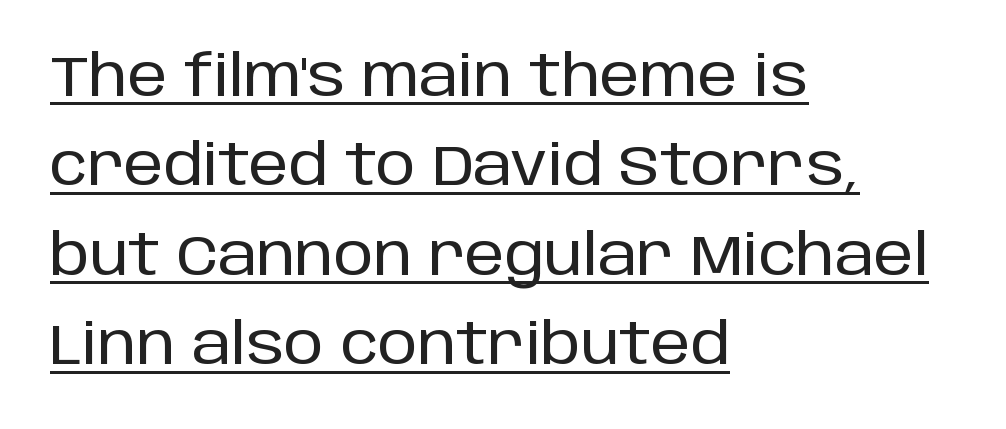
The image shows 57 px sans-serif type, upright; set left-aligned, normal line spacing (1.57x), normal letter spacing, underlined; low stroke contrast and a large x-height.
